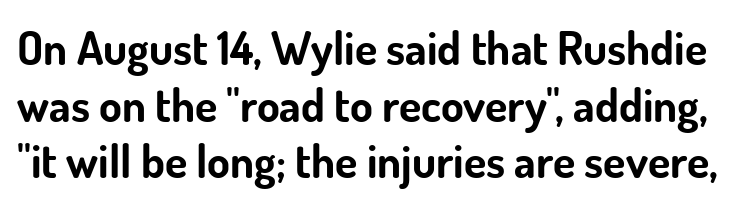
{"serif": "no", "italic": "no", "bold": "yes", "weight": "bold", "width": "normal", "stroke_contrast": "low", "x_height": "small", "monospaced": "no", "underline": "no", "line_spacing_ratio": 1.23, "letter_spacing": "normal", "letter_spacing_em": 0.0, "glyph_px": 46}
